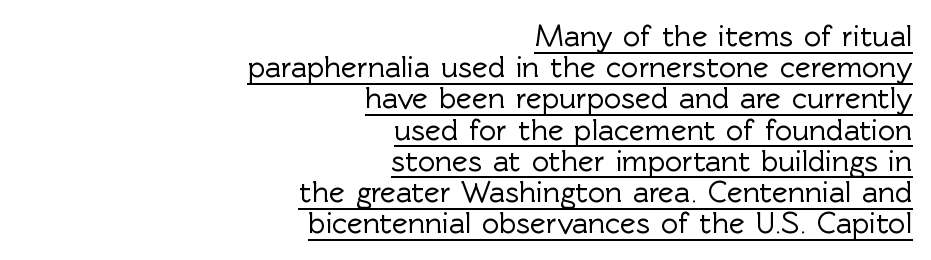
The image shows 30 px sans-serif type, upright; set right-aligned, tight line spacing (1.04x), normal letter spacing, underlined; a medium x-height.
